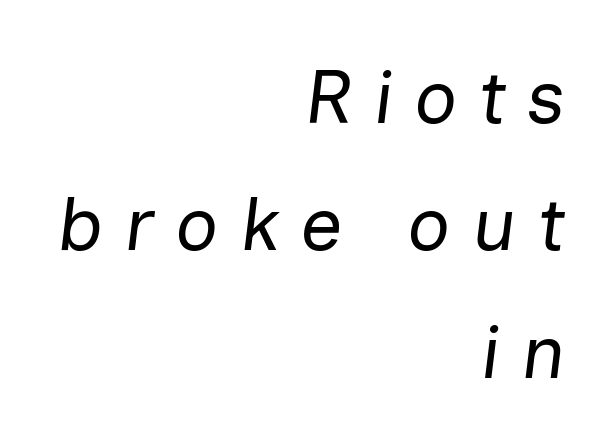
Q: Is the text bold? A: No.
Q: Is the text italic (slanted)? A: Yes, it leans right by about 7 degrees.
Q: Is the text underlined? A: No.
Q: How is the paragraph aligned? A: Right-aligned.
Q: Is the spacing between letters normal or unusually wide? A: Unusually wide.
Q: Is the spacing between lines tight, normal or loose? A: Normal.
Q: Width (condensed, normal, or wide)? A: Normal.
Q: Stroke contrast? A: Low.
Q: x-height? A: Medium.
Q: Monospaced? A: No.
